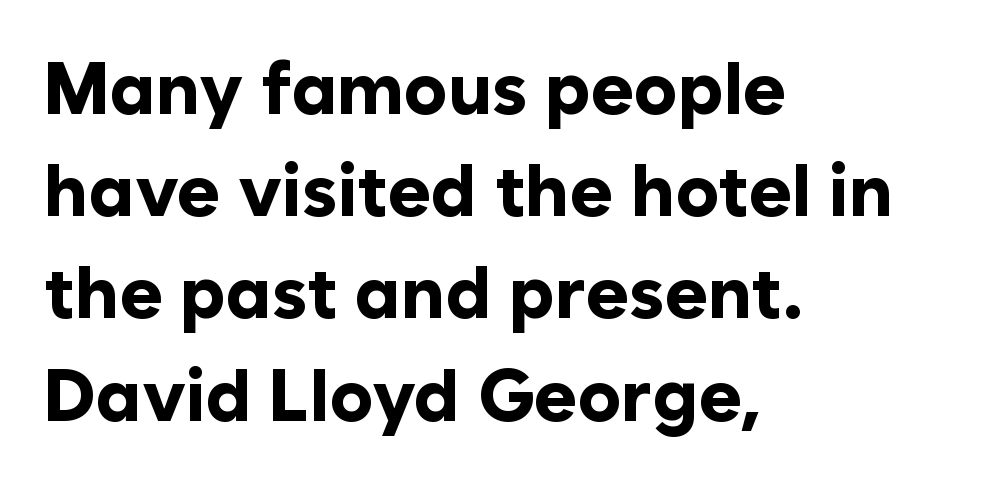
The image shows 73 px bold sans-serif type, upright; set left-aligned, normal line spacing (1.4x), normal letter spacing, not underlined; low stroke contrast and a medium x-height.
